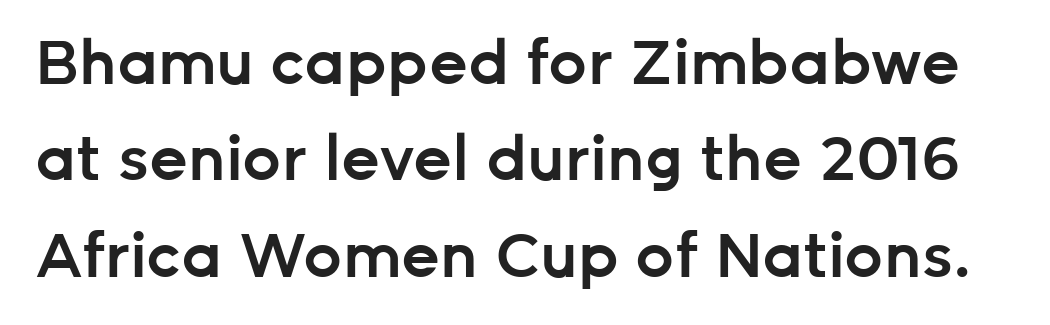
{"serif": "no", "italic": "no", "bold": "semi", "weight": "semibold", "width": "normal", "stroke_contrast": "low", "x_height": "medium", "monospaced": "no", "underline": "no", "line_spacing": "normal", "line_spacing_ratio": 1.58, "letter_spacing": "normal", "letter_spacing_em": 0.0, "glyph_px": 61}
